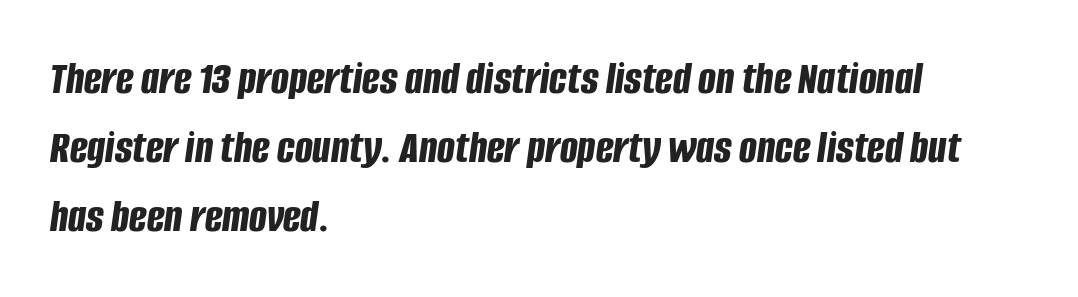
If you drew a line through each stem, it would be angled. The rendering keeps characters at their native spacing. Notice how descenders clear the ascenders below comfortably — that's standard leading. The passage shown is typed in a proportional face where columns would drift. Set as a true bold cut, around the 700 mark.
